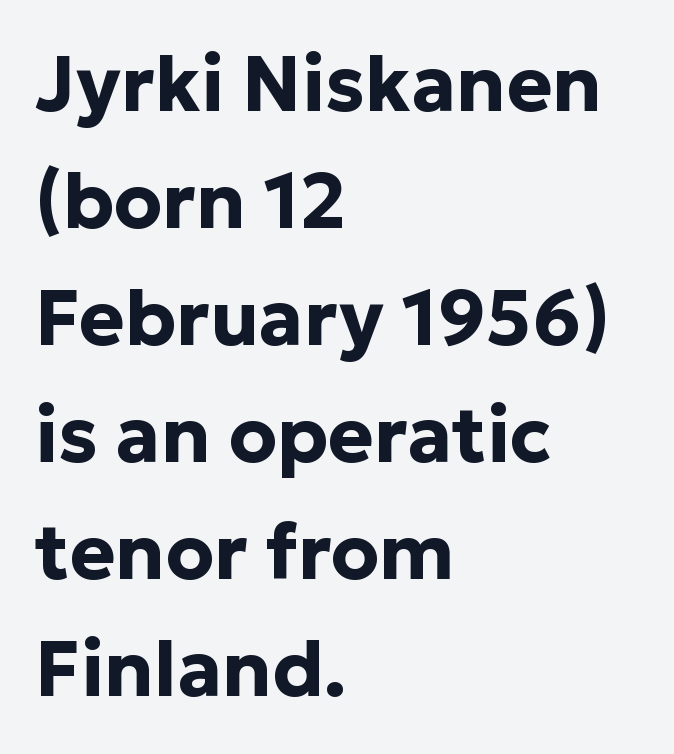
Does extra space separate the letters? No, they use regular spacing. In terms of letterform style, serifs are entirely absent. The typography opts for an upright posture over an oblique one. Strong, thick strokes mark this as bold type.
